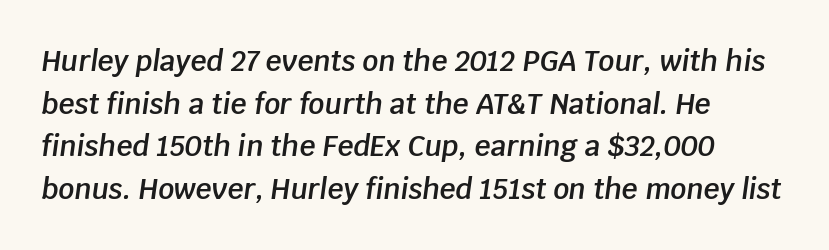
The image shows 28 px semibold type, italic (leaning right); set left-aligned, normal line spacing (1.52x), normal letter spacing, not underlined; low stroke contrast and a large x-height.
